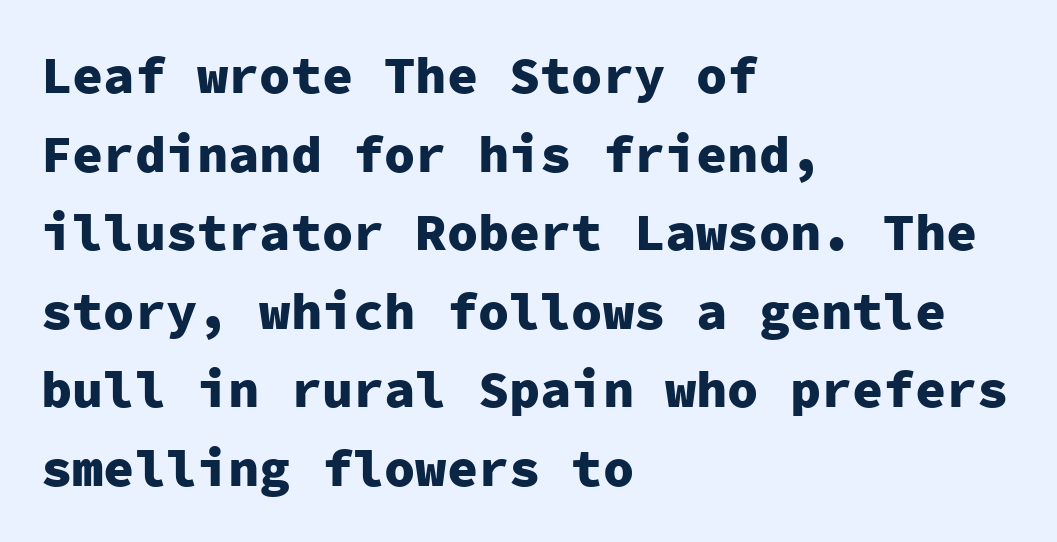
{"serif": "no", "italic": "no", "bold": "yes", "weight": "heavy", "width": "normal", "stroke_contrast": "low", "x_height": "medium", "monospaced": "yes", "underline": "no", "align": "left", "line_spacing": "normal", "line_spacing_ratio": 1.51, "letter_spacing": "normal", "letter_spacing_em": 0.0, "glyph_px": 52}
